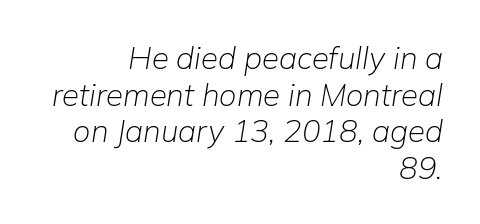
{"italic": "yes", "lean": "right", "slant_degrees": 9, "bold": "no", "weight": "light", "width": "normal", "stroke_contrast": "low", "x_height": "medium", "monospaced": "no", "underline": "no", "align": "right", "line_spacing_ratio": 1.18, "letter_spacing": "normal", "letter_spacing_em": 0.0, "glyph_px": 31}
